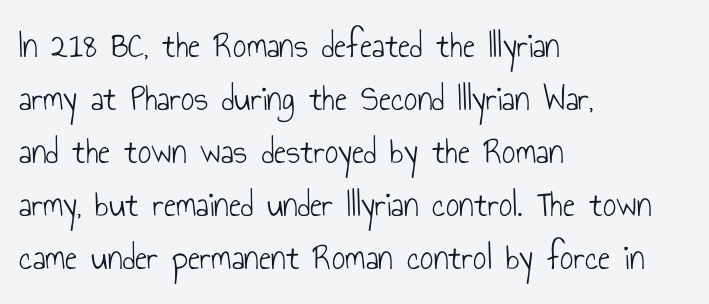
{"serif": "no", "italic": "no", "bold": "no", "weight": "light", "width": "condensed", "stroke_contrast": "low", "x_height": "small", "monospaced": "no", "underline": "no", "align": "left", "line_spacing": "normal", "line_spacing_ratio": 1.43, "letter_spacing": "normal", "letter_spacing_em": 0.0, "glyph_px": 37}
